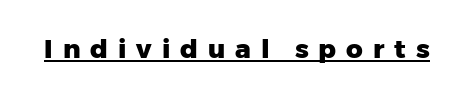
The sample's only ornament is a line tracing under the words. These lines have a slow, spaced-out rhythm from letter to letter. Every stem runs plumb, perpendicular to the baseline. Heavy-handed strokes throughout: this text is bold.
